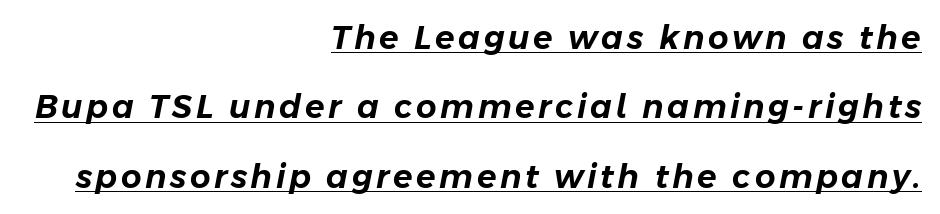
A baseline rule has been typeset under these characters. Quick note: italic. These lines stand farther apart than default settings would place them. Do the characters align in a grid? No, the font is proportional. Horizontally, the lines are justified to the trailing edge only.
